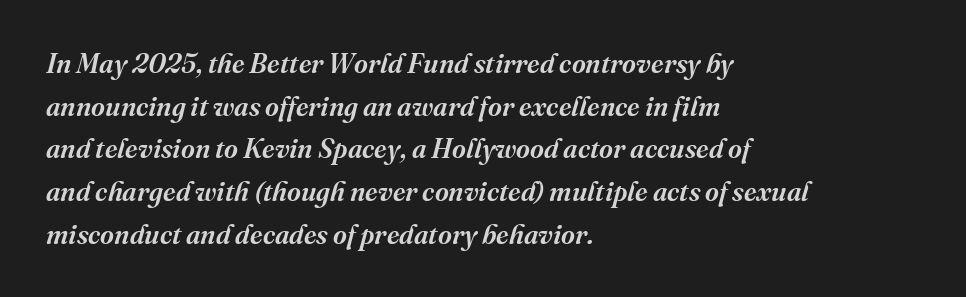
Q: Is the text bold? A: Semi-bold.
Q: Is the text italic (slanted)? A: Yes, it leans right by about 16 degrees.
Q: Is the text underlined? A: No.
Q: How is the paragraph aligned? A: Left-aligned.
Q: Is the spacing between letters normal or unusually wide? A: Normal.
Q: Is the spacing between lines tight, normal or loose? A: Normal.
